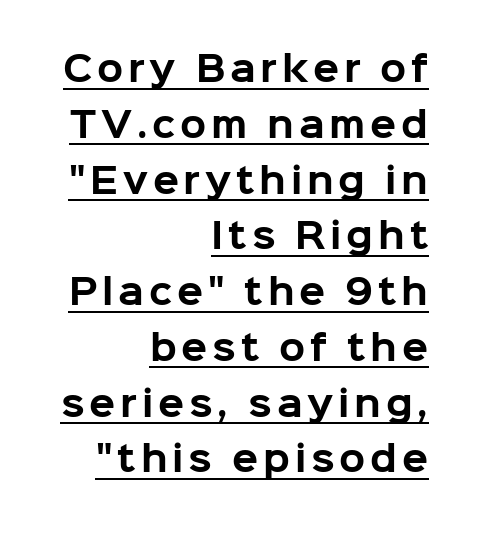
The image shows 34 px bold sans-serif type, upright; set right-aligned, normal line spacing (1.64x), underlined; low stroke contrast and a medium x-height.
